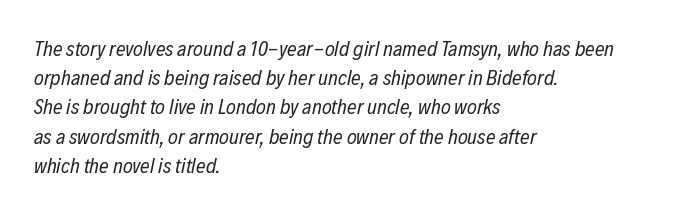
The glyphs are unaccompanied by any horizontal stroke below them. This sample uses plain, unmodified letter spacing. Italic? Definitely — the glyphs are oblique. Bold? No — there's no thickening of the strokes. If you drew a ruler down the left edge, every line would touch it.
